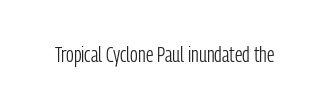
{"italic": "no", "bold": "no", "underline": "no", "letter_spacing": "normal", "letter_spacing_em": 0.0, "glyph_px": 22}
